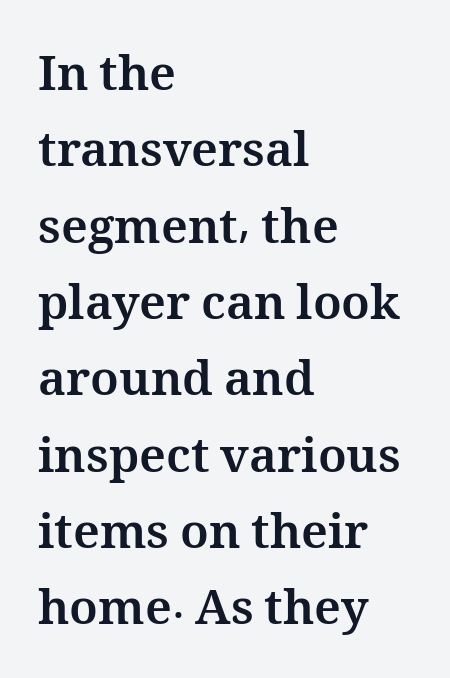
{"italic": "no", "bold": "yes", "weight": "bold", "width": "normal", "stroke_contrast": "medium", "x_height": "medium", "monospaced": "no", "underline": "no", "align": "left", "line_spacing": "normal", "line_spacing_ratio": 1.59, "letter_spacing": "normal", "letter_spacing_em": 0.0, "glyph_px": 48}
